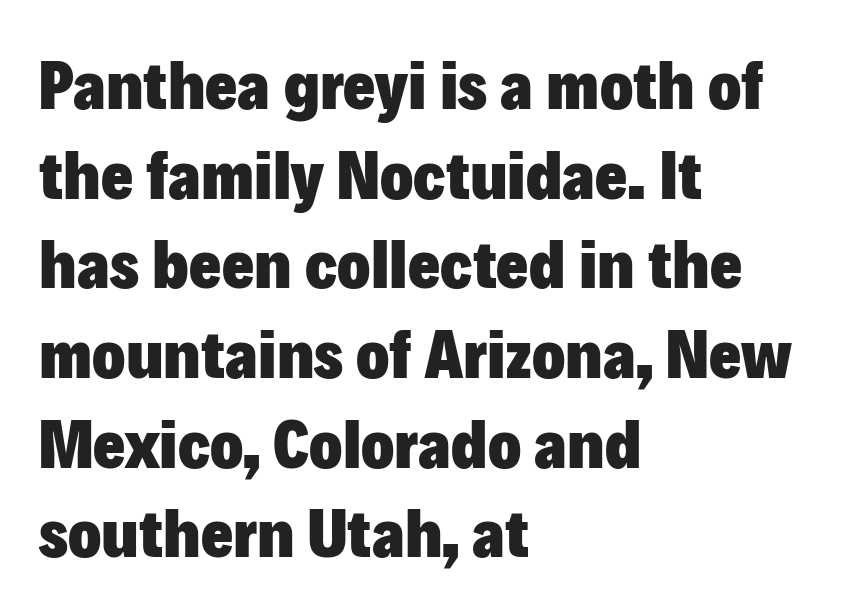
The image shows 69 px heavy sans-serif type, upright; set left-aligned, normal line spacing (1.3x), normal letter spacing, not underlined; low stroke contrast and a medium x-height.
